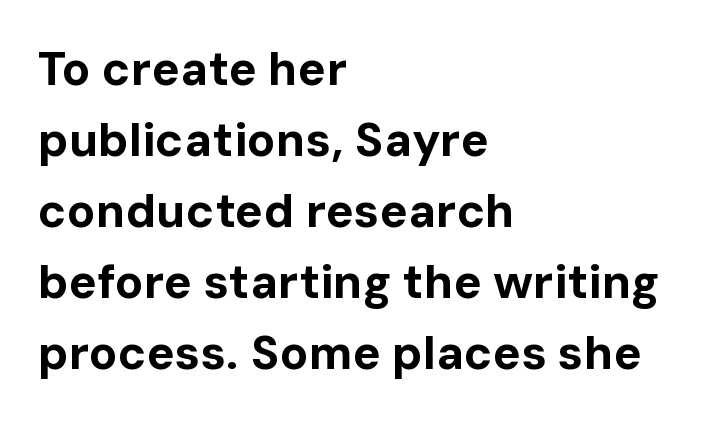
{"serif": "no", "italic": "no", "bold": "yes", "weight": "bold", "width": "normal", "stroke_contrast": "low", "x_height": "medium", "monospaced": "no", "underline": "no", "align": "left", "line_spacing": "normal", "line_spacing_ratio": 1.51, "letter_spacing": "normal", "letter_spacing_em": 0.0, "glyph_px": 47}
